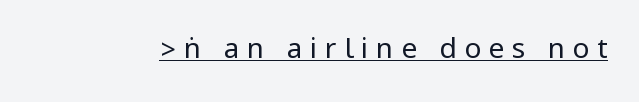
Q: Is the text bold? A: No.
Q: Is the text italic (slanted)? A: No, it is upright.
Q: Is the typeface a serif or a sans-serif typeface? A: Sans-serif.
Q: Is the text underlined? A: Yes.
Q: Is the spacing between letters normal or unusually wide? A: Unusually wide.
Q: Width (condensed, normal, or wide)? A: Condensed.
Q: Stroke contrast? A: Low.
